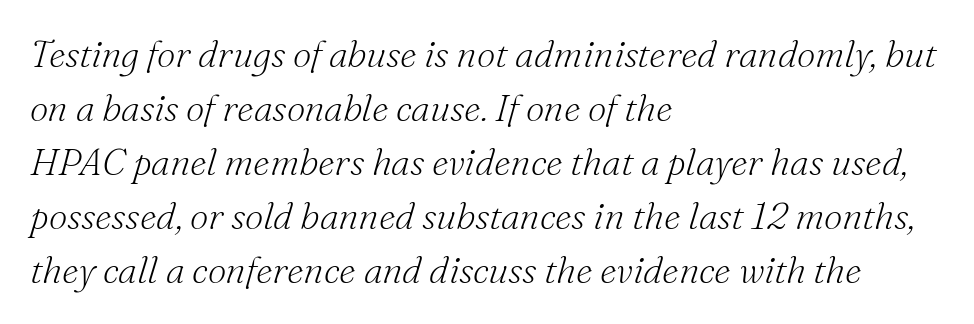
The rows are spaced the way most documents space them. The passage shown is typed in a proportional face where columns would drift. If you drew a line through each stem, it would be angled. Horizontal alignment here is leftward, the default for most running prose.
